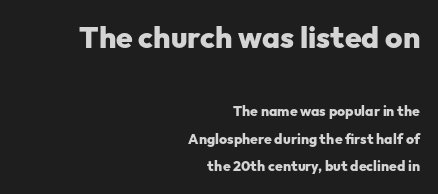
{"serif": "no", "italic": "no", "bold": "yes", "weight": "heavy", "width": "normal", "stroke_contrast": "low", "x_height": "medium", "monospaced": "no", "underline": "no", "align": "right", "line_spacing": "loose", "line_spacing_ratio": 1.99, "letter_spacing": "normal", "letter_spacing_em": 0.0, "larger_block": "first", "size_ratio": 2.14, "glyph_px": 30}
